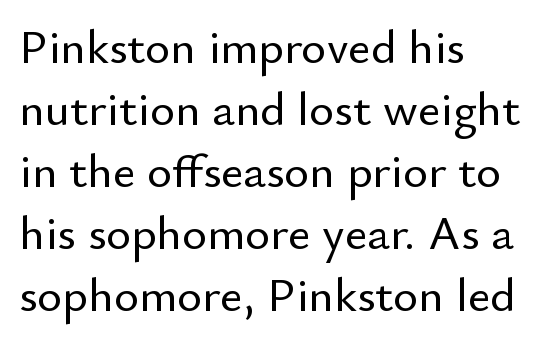
Q: Is the text italic (slanted)? A: No, it is upright.
Q: Is the typeface a serif or a sans-serif typeface? A: Sans-serif.
Q: Is the text underlined? A: No.
Q: How is the paragraph aligned? A: Left-aligned.
Q: Is the spacing between letters normal or unusually wide? A: Normal.
Q: Is the spacing between lines tight, normal or loose? A: Normal.
Q: Width (condensed, normal, or wide)? A: Normal.
Q: Stroke contrast? A: Low.
Q: x-height? A: Small.
Q: Monospaced? A: No.
